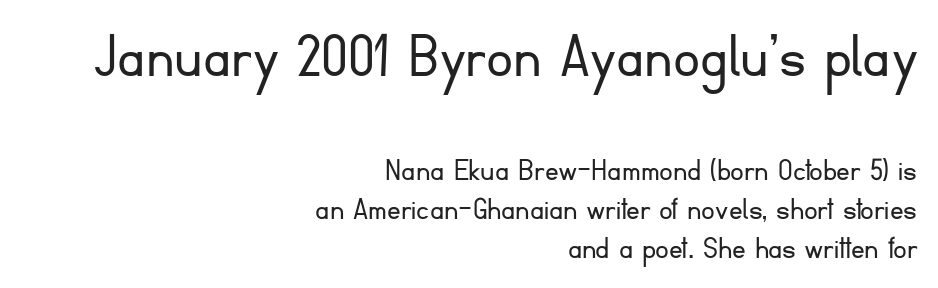
Q: Is the text bold? A: No.
Q: Is the text italic (slanted)? A: No, it is upright.
Q: Is the typeface a serif or a sans-serif typeface? A: Sans-serif.
Q: Is the text underlined? A: No.
Q: How is the paragraph aligned? A: Right-aligned.
Q: Is the spacing between letters normal or unusually wide? A: Normal.
Q: Is the spacing between lines tight, normal or loose? A: Tight.
Q: Which block of text is set in a larger size, the first (top) or the second (bottom)? A: The first (top) one.
Q: Width (condensed, normal, or wide)? A: Normal.
Q: Stroke contrast? A: Low.
Q: x-height? A: Small.
Q: Monospaced? A: No.
